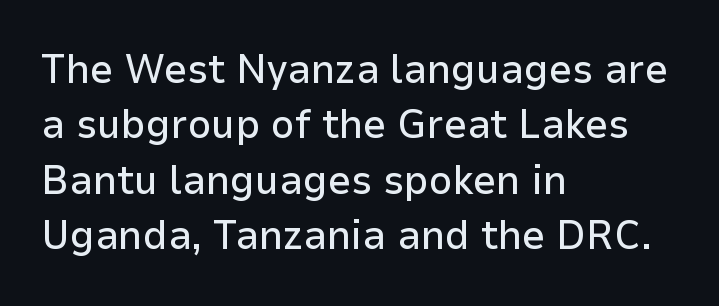
You could call the tracking neutral — neither tight nor loose. Proportional: the letters do not fall into vertical columns. The rendering uses a moderate line-height, typical for paragraphs. Where is the straight margin? On the left. Italic: no, the glyphs are upright roman.
